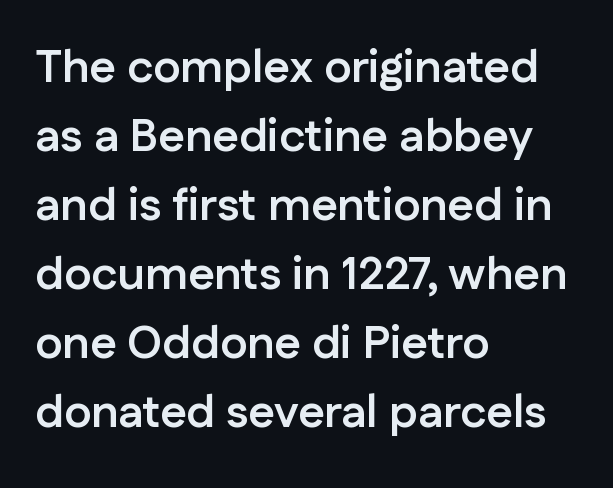
{"serif": "no", "italic": "no", "bold": "yes", "weight": "semibold", "width": "normal", "stroke_contrast": "low", "x_height": "medium", "monospaced": "no", "underline": "no", "align": "left", "line_spacing": "normal", "line_spacing_ratio": 1.5, "letter_spacing": "normal", "letter_spacing_em": 0.0, "glyph_px": 46}
